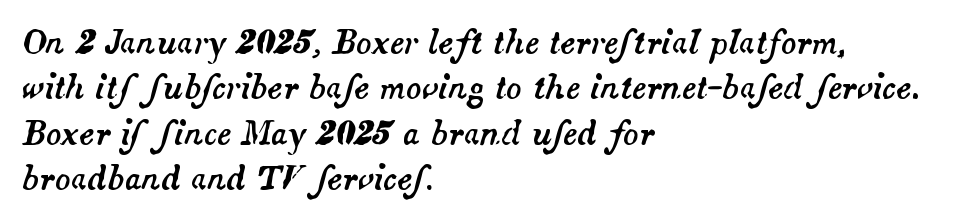
The image shows 32 px text type, italic (leaning right); set left-aligned, normal line spacing (1.42x), normal letter spacing, not underlined; medium stroke contrast and a small x-height.
